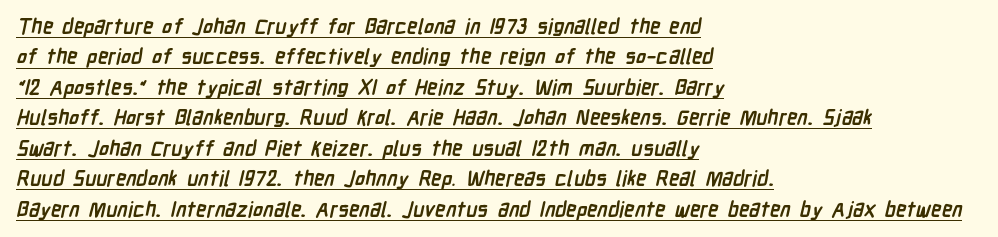
Q: Is the text bold? A: Yes.
Q: Is the text underlined? A: Yes.
Q: How is the paragraph aligned? A: Left-aligned.
Q: Is the spacing between letters normal or unusually wide? A: Normal.
Q: Is the spacing between lines tight, normal or loose? A: Normal.
